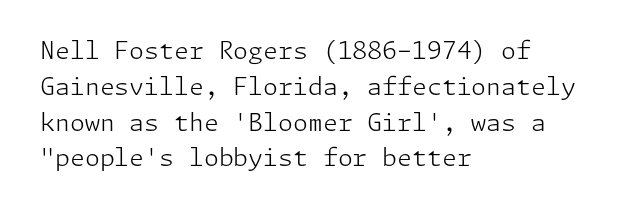
The setting favours the left margin, as ordinary paragraphs usually do. Upright lettering throughout. Letter spacing: default. No chunkiness to these letters — they're not bold.
